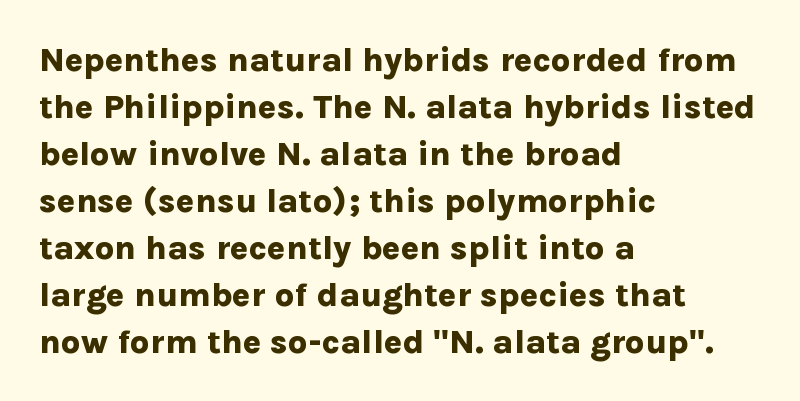
Does the weight exceed regular? Yes, all the way to bold. This sample uses plain, unmodified letter spacing. The letters carry no serifs — their stems end cleanly without finishing strokes. Here the designer chose a conventional face with non-uniform glyph widths. The type sits square on the baseline with zero lean. Teacher's note: observe the even left margin — that is flush-left alignment.
